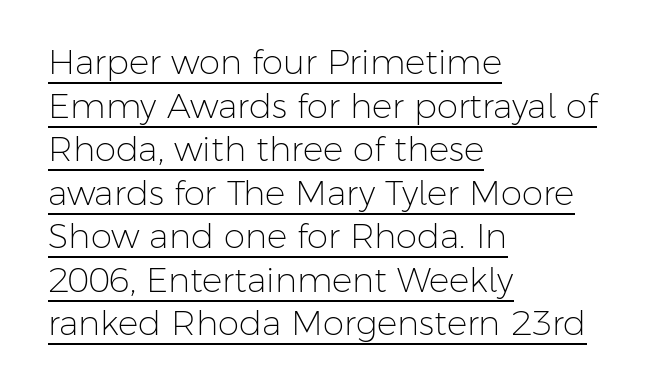
Q: Is the text bold? A: No.
Q: Is the text italic (slanted)? A: No, it is upright.
Q: Is the typeface a serif or a sans-serif typeface? A: Sans-serif.
Q: Is the text underlined? A: Yes.
Q: How is the paragraph aligned? A: Left-aligned.
Q: Is the spacing between letters normal or unusually wide? A: Normal.
Q: Is the spacing between lines tight, normal or loose? A: Normal.
Q: Width (condensed, normal, or wide)? A: Normal.
Q: Stroke contrast? A: Low.
Q: x-height? A: Medium.
Q: Monospaced? A: No.
